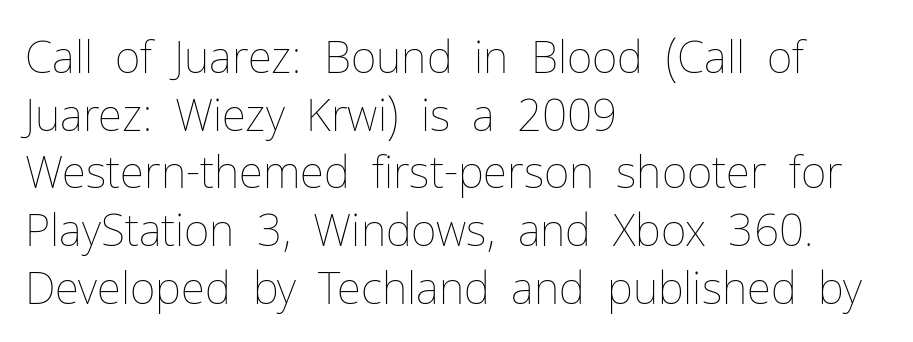
Q: Is the text bold? A: No.
Q: Is the text italic (slanted)? A: No, it is upright.
Q: Is the text underlined? A: No.
Q: How is the paragraph aligned? A: Left-aligned.
Q: Is the spacing between letters normal or unusually wide? A: Normal.
Q: Is the spacing between lines tight, normal or loose? A: Normal.
Q: Width (condensed, normal, or wide)? A: Normal.
Q: Stroke contrast? A: Low.
Q: x-height? A: Medium.
Q: Monospaced? A: No.
